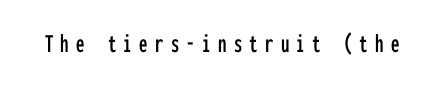
{"italic": "no", "underline": "no", "letter_spacing": "wide", "letter_spacing_em": 0.27, "glyph_px": 27}
